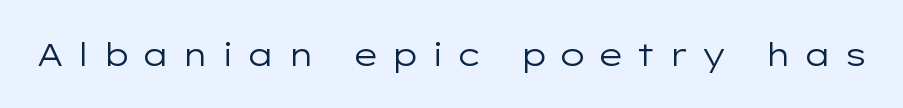
Regarding serifs, this sample does without them. Each letter keeps its own natural width here, so spacing adapts to shape. Stem width sits at or under what a default text font uses. If you drew a line through each stem, it would be perfectly vertical.
